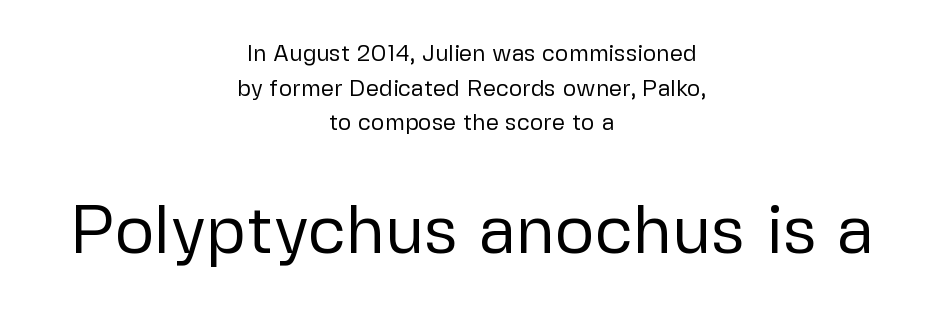
Q: Is the text bold? A: No.
Q: Is the text italic (slanted)? A: No, it is upright.
Q: Is the typeface a serif or a sans-serif typeface? A: Sans-serif.
Q: Is the text underlined? A: No.
Q: How is the paragraph aligned? A: Centered.
Q: Is the spacing between letters normal or unusually wide? A: Normal.
Q: Is the spacing between lines tight, normal or loose? A: Normal.
Q: Which block of text is set in a larger size, the first (top) or the second (bottom)? A: The second (bottom) one.
Q: Width (condensed, normal, or wide)? A: Normal.
Q: Stroke contrast? A: Low.
Q: x-height? A: Medium.
Q: Monospaced? A: No.
